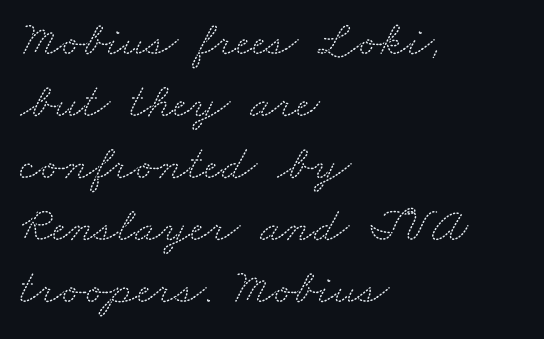
The image shows 50 px wide serif type; set left-aligned, line spacing 1.24x, normal letter spacing, not underlined; medium stroke contrast and a small x-height.
